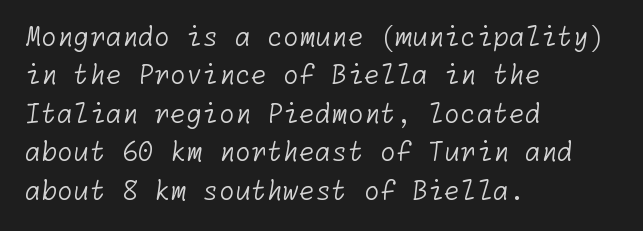
Observe the ordinary spacing: letters are neighbours, not strangers. Ink coverage per letter is moderate at most. The lines are quadded left. Does the leading feel generous? No, just average.
